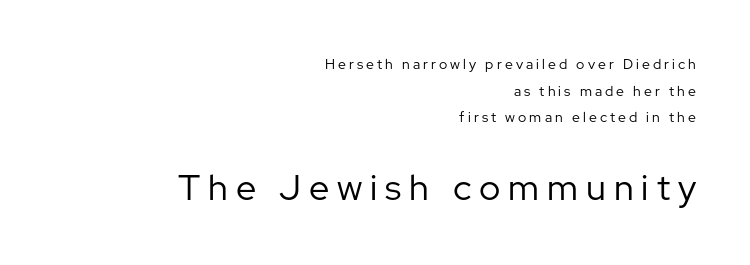
The image shows 36 px regular-weight sans-serif type, upright; set right-aligned, loose line spacing (1.9x), unusually wide letter spacing (+0.22 em), not underlined; the second (bottom) block is 2.57x larger; low stroke contrast and a medium x-height.
